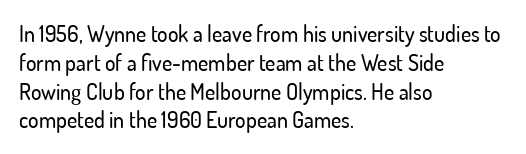
Q: Is the text italic (slanted)? A: No, it is upright.
Q: Is the text underlined? A: No.
Q: How is the paragraph aligned? A: Left-aligned.
Q: Is the spacing between letters normal or unusually wide? A: Normal.
Q: Is the spacing between lines tight, normal or loose? A: Normal.
